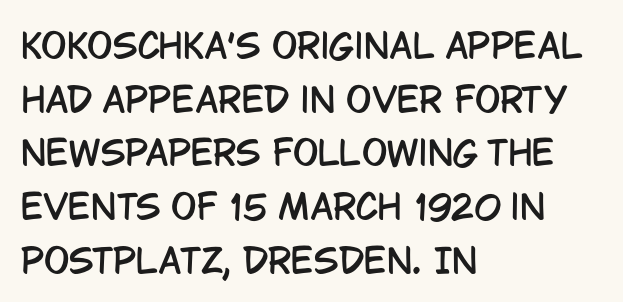
{"serif": "no", "italic": "no", "width": "condensed", "stroke_contrast": "low", "x_height": "large", "monospaced": "no", "underline": "no", "align": "left", "line_spacing": "normal", "line_spacing_ratio": 1.58, "letter_spacing": "normal", "letter_spacing_em": 0.0, "glyph_px": 34}
